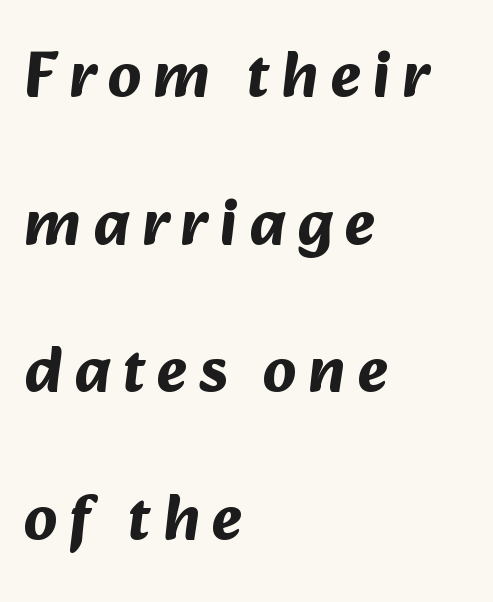
{"serif": "no", "bold": "yes", "weight": "bold", "width": "normal", "stroke_contrast": "medium", "x_height": "medium", "monospaced": "no", "underline": "no", "align": "left", "line_spacing": "loose", "line_spacing_ratio": 2.27, "glyph_px": 65}
